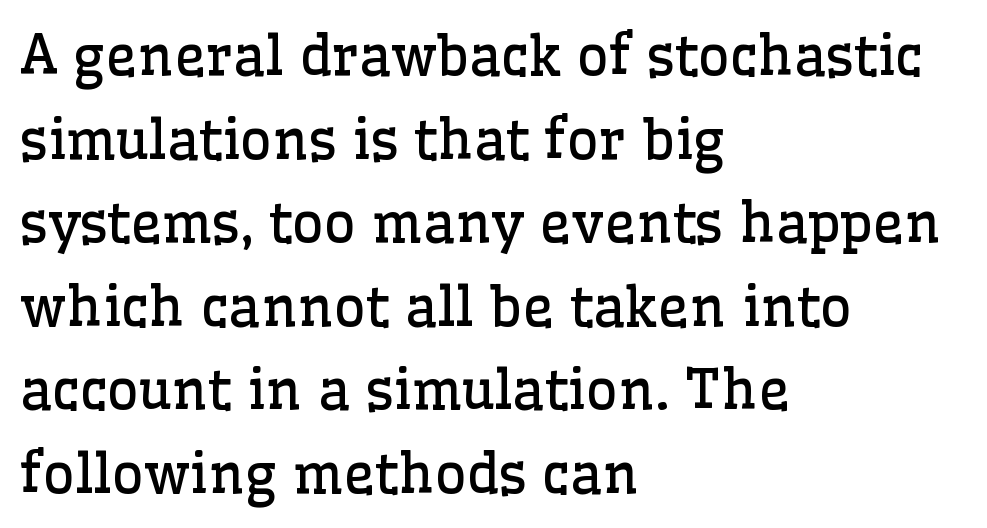
{"serif": "yes", "italic": "no", "bold": "no", "weight": "regular", "width": "normal", "stroke_contrast": "low", "x_height": "medium", "monospaced": "no", "underline": "no", "align": "left", "line_spacing": "normal", "line_spacing_ratio": 1.52, "letter_spacing": "normal", "letter_spacing_em": 0.0, "glyph_px": 55}
